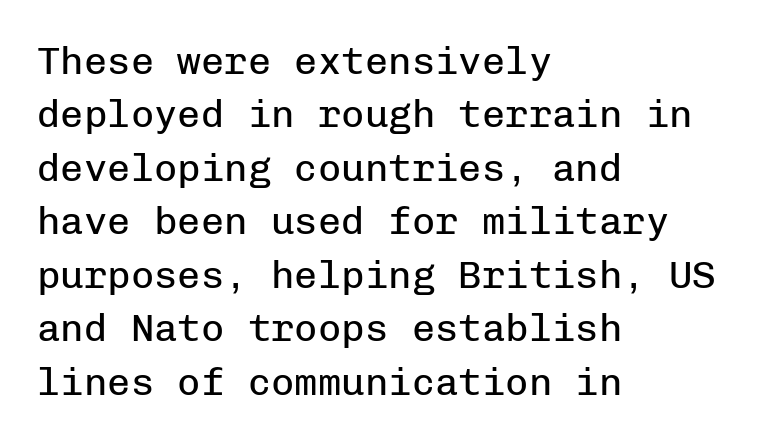
The image shows 39 px regular-weight sans-serif type, upright, monospaced; set left-aligned, normal line spacing (1.37x), normal letter spacing, not underlined; low stroke contrast and a medium x-height.
